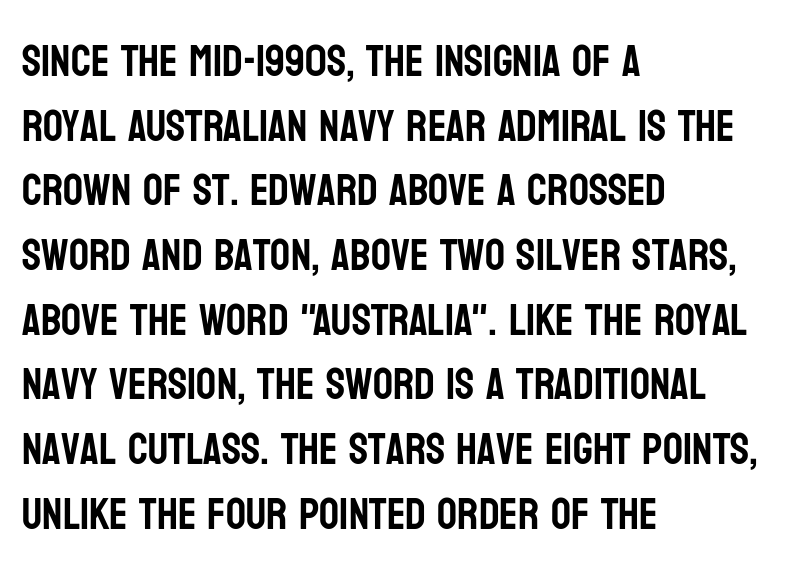
The image shows 44 px condensed sans-serif type, upright; set left-aligned, normal line spacing (1.47x), normal letter spacing, not underlined; low stroke contrast and a large x-height.
